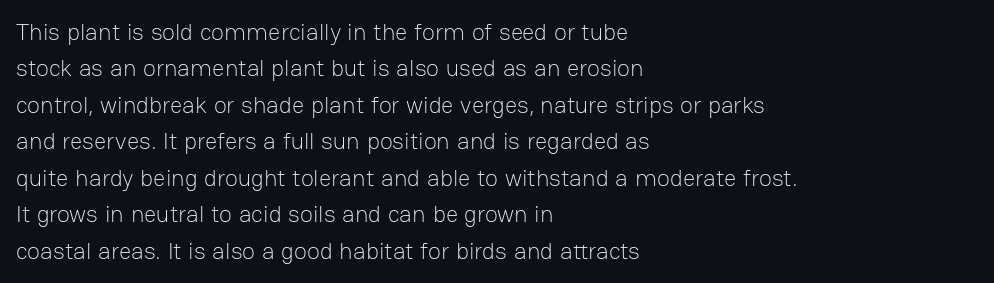
{"italic": "no", "bold": "no", "underline": "no", "align": "left", "line_spacing": "normal", "line_spacing_ratio": 1.52, "letter_spacing": "normal", "letter_spacing_em": 0.0, "glyph_px": 24}
